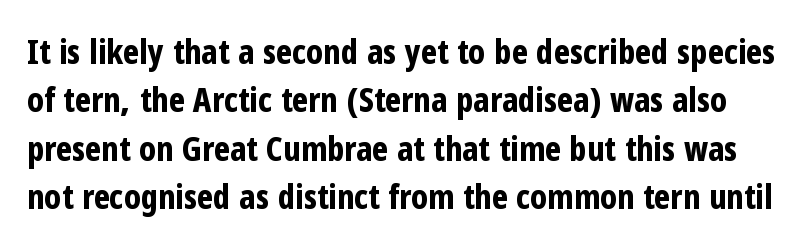
Q: Is the text bold? A: Yes.
Q: Is the text italic (slanted)? A: No, it is upright.
Q: Is the typeface a serif or a sans-serif typeface? A: Sans-serif.
Q: Is the text underlined? A: No.
Q: Is the spacing between letters normal or unusually wide? A: Normal.
Q: Is the spacing between lines tight, normal or loose? A: Normal.
Q: Width (condensed, normal, or wide)? A: Condensed.
Q: Stroke contrast? A: Low.
Q: x-height? A: Medium.
Q: Monospaced? A: No.
